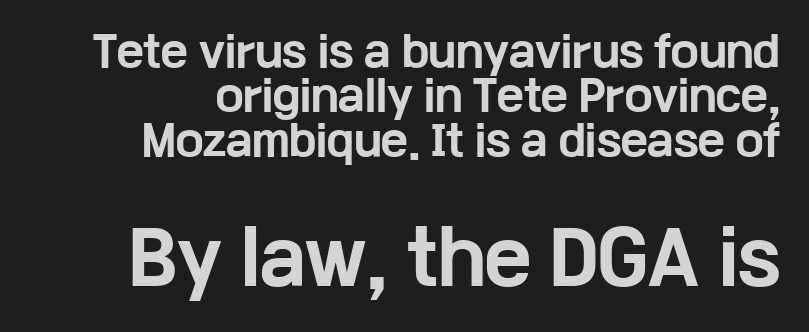
{"serif": "no", "italic": "no", "bold": "yes", "weight": "bold", "width": "wide", "stroke_contrast": "low", "x_height": "medium", "monospaced": "no", "underline": "no", "align": "right", "line_spacing": "tight", "line_spacing_ratio": 1.08, "letter_spacing": "normal", "letter_spacing_em": 0.0, "larger_block": "second", "size_ratio": 1.73, "glyph_px": 71}
